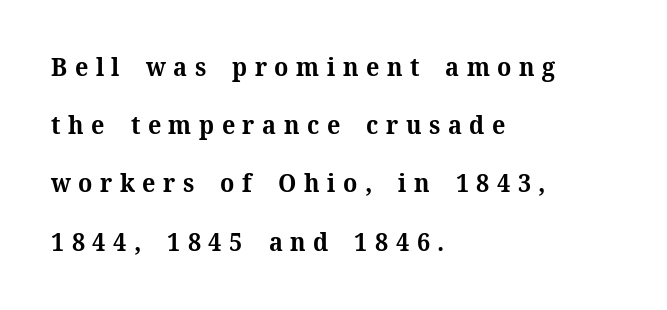
{"italic": "no", "bold": "yes", "underline": "no", "align": "left", "line_spacing": "loose", "line_spacing_ratio": 2.33, "letter_spacing": "wide", "letter_spacing_em": 0.3, "glyph_px": 25}
